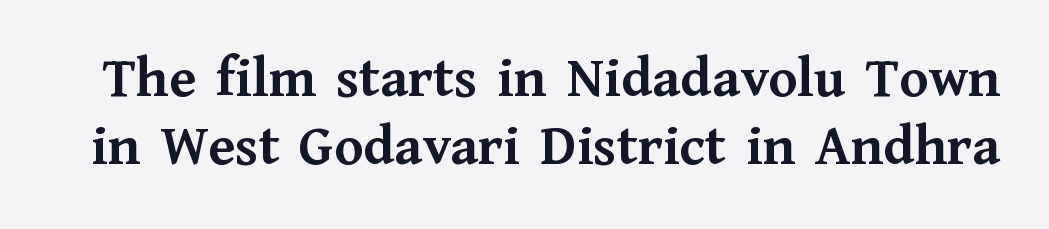
The image shows 59 px semibold serif type, upright; set tight line spacing (1.15x), normal letter spacing, not underlined; medium stroke contrast and a medium x-height.
